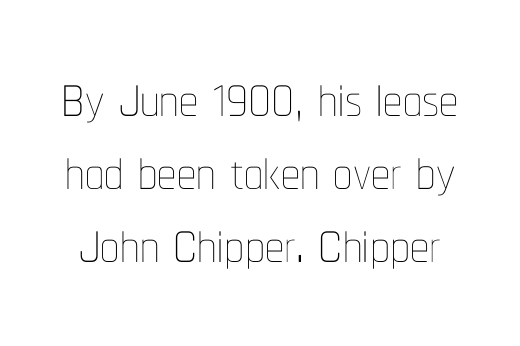
Q: Is the text bold? A: No.
Q: Is the text italic (slanted)? A: No, it is upright.
Q: Is the text underlined? A: No.
Q: Is the spacing between letters normal or unusually wide? A: Normal.
Q: Is the spacing between lines tight, normal or loose? A: Tight.
Q: Width (condensed, normal, or wide)? A: Condensed.
Q: Stroke contrast? A: Low.
Q: x-height? A: Medium.
Q: Monospaced? A: No.
